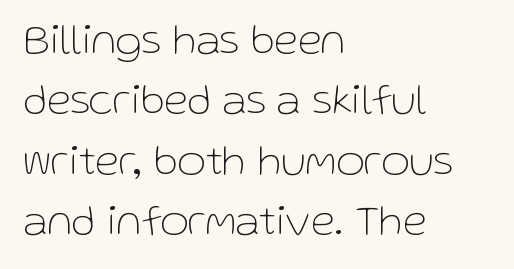
The image shows 44 px thin sans-serif type, upright; set left-aligned, normal line spacing (1.37x), normal letter spacing, not underlined; low stroke contrast and a medium x-height.
